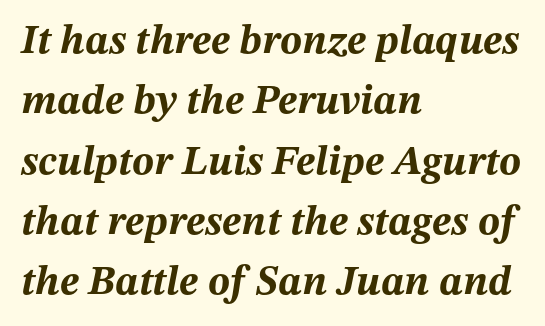
{"italic": "yes", "lean": "right", "slant_degrees": 12, "bold": "yes", "weight": "bold", "width": "normal", "stroke_contrast": "medium", "x_height": "medium", "monospaced": "no", "underline": "no", "align": "left", "line_spacing": "normal", "line_spacing_ratio": 1.47, "letter_spacing": "normal", "letter_spacing_em": 0.0, "glyph_px": 41}
